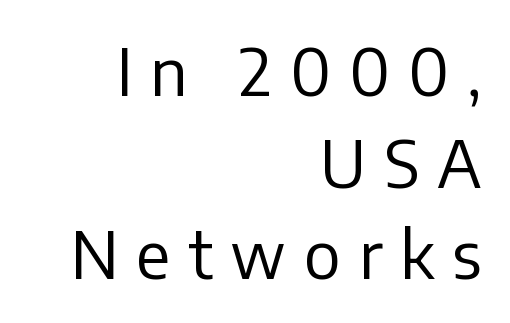
Only glyphs here, with clear space below each row. Characters remain perfectly vertical along every line. The font is comparable to plain body text, perhaps lighter. Substantial extra tracking has been applied to these lines. Is this a sans? Yes — the strokes have no serifs.
